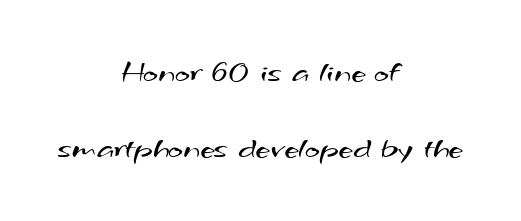
The image shows 32 px regular-weight, wide sans-serif type; set centered, loose line spacing (2.38x), normal letter spacing, not underlined; medium stroke contrast and a small x-height.
